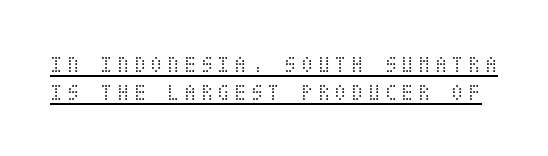
Q: Is the text bold? A: No.
Q: Is the text italic (slanted)? A: No, it is upright.
Q: Is the text underlined? A: Yes.
